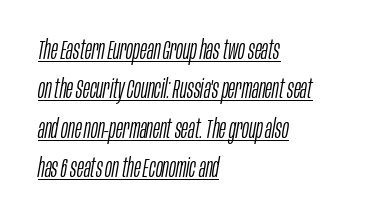
The image shows 26 px text type, italic (leaning right); set left-aligned, normal line spacing (1.51x), normal letter spacing, underlined.
